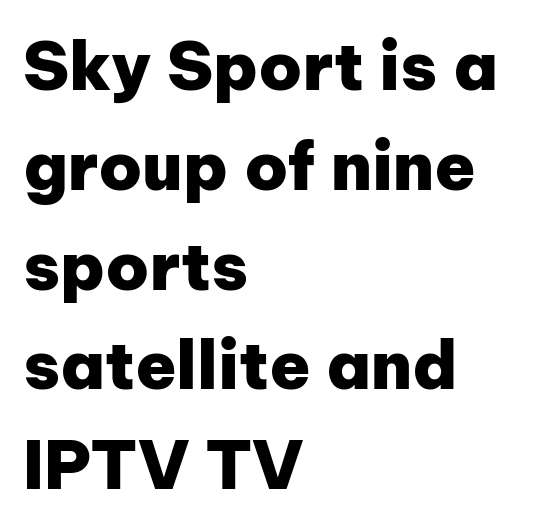
The letterforms sit shoulder to shoulder at normal distance. Quick note: interline space is typical. This rendering employs a face without finishing strokes, i.e., a sans-serif. No word sits above an underline.
